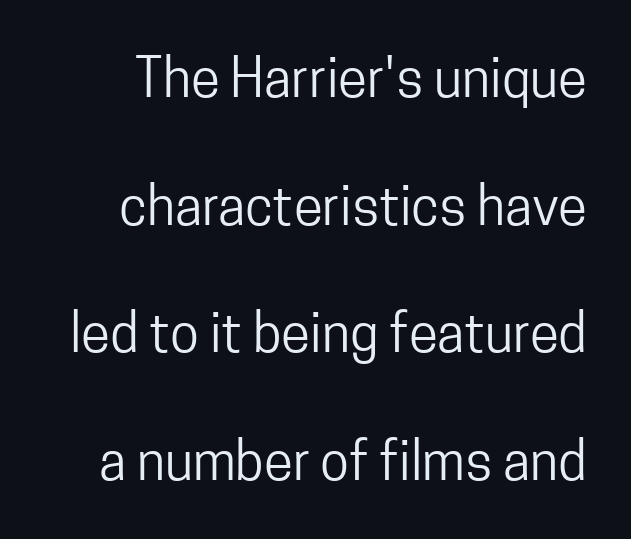
Compared with a typical body face, this is equally light or lighter still. Reading down the column, the eye jumps a long way to each next line. Quick note: not italic, upright. The strip under each line holds only bare page. Look at the bottom of the vertical strokes: they stop flat, with no serifs.
